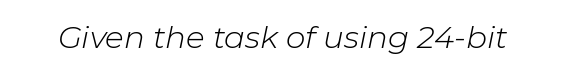
{"italic": "yes", "lean": "right", "slant_degrees": 11, "bold": "no", "weight": "light", "width": "normal", "stroke_contrast": "low", "x_height": "medium", "monospaced": "no", "underline": "no", "letter_spacing": "normal", "letter_spacing_em": 0.0, "glyph_px": 31}
